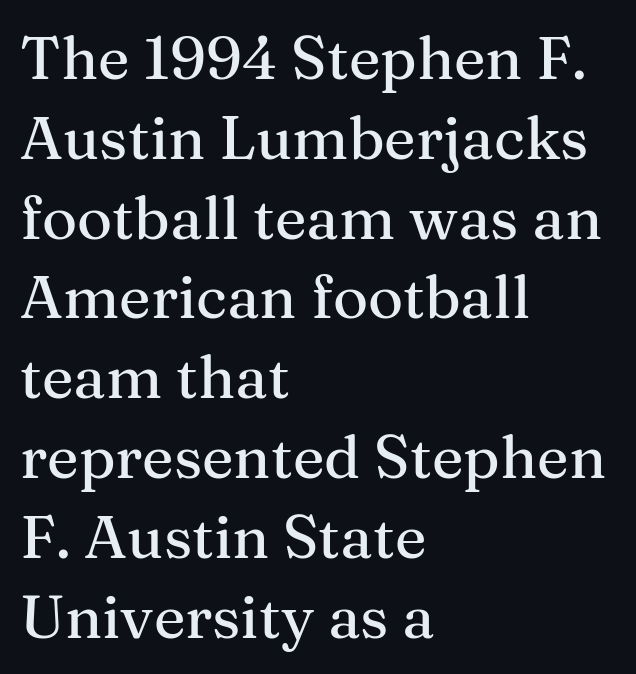
{"serif": "yes", "italic": "no", "width": "normal", "stroke_contrast": "medium", "x_height": "medium", "monospaced": "no", "underline": "no", "align": "left", "line_spacing": "normal", "line_spacing_ratio": 1.33, "letter_spacing": "normal", "letter_spacing_em": 0.0, "glyph_px": 60}
